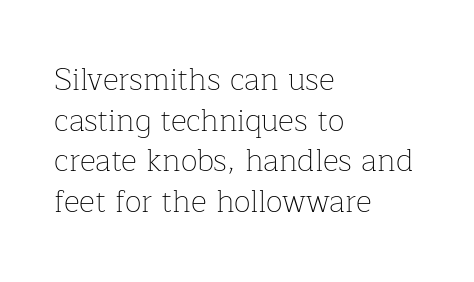
The image shows 31 px thin serif type, upright; set left-aligned, normal line spacing (1.31x), normal letter spacing, not underlined; low stroke contrast and a medium x-height.
